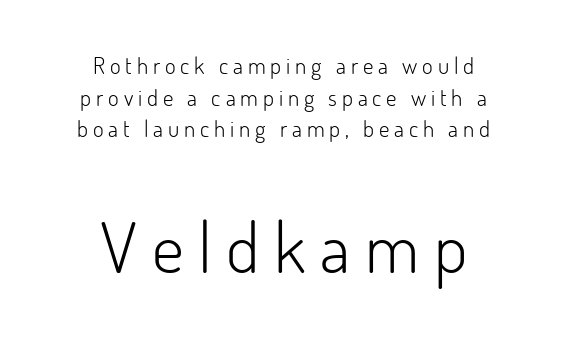
{"serif": "no", "italic": "no", "bold": "no", "weight": "light", "width": "normal", "stroke_contrast": "low", "x_height": "small", "monospaced": "no", "underline": "no", "align": "center", "line_spacing": "normal", "line_spacing_ratio": 1.38, "letter_spacing": "wide", "letter_spacing_em": 0.21, "larger_block": "second", "size_ratio": 3.04, "glyph_px": 70}
